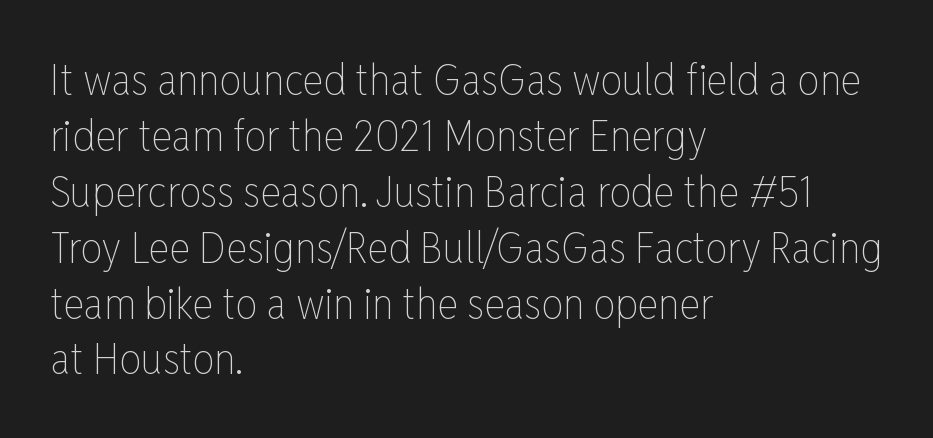
Q: Is the text bold? A: No.
Q: Is the text italic (slanted)? A: No, it is upright.
Q: Is the text underlined? A: No.
Q: How is the paragraph aligned? A: Left-aligned.
Q: Is the spacing between letters normal or unusually wide? A: Normal.
Q: Is the spacing between lines tight, normal or loose? A: Normal.
Q: Width (condensed, normal, or wide)? A: Condensed.
Q: Stroke contrast? A: Low.
Q: x-height? A: Medium.
Q: Monospaced? A: No.
